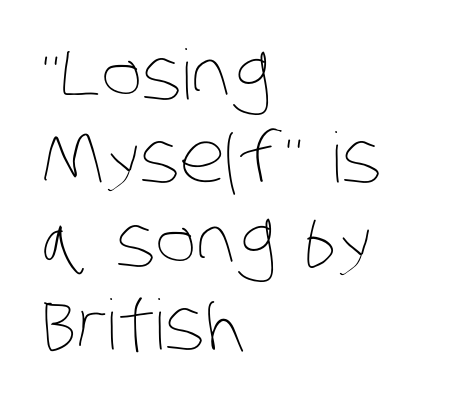
Q: Is the text bold? A: No.
Q: Is the text underlined? A: No.
Q: How is the paragraph aligned? A: Left-aligned.
Q: Is the spacing between letters normal or unusually wide? A: Normal.
Q: Width (condensed, normal, or wide)? A: Condensed.
Q: Stroke contrast? A: Low.
Q: x-height? A: Large.
Q: Monospaced? A: No.
